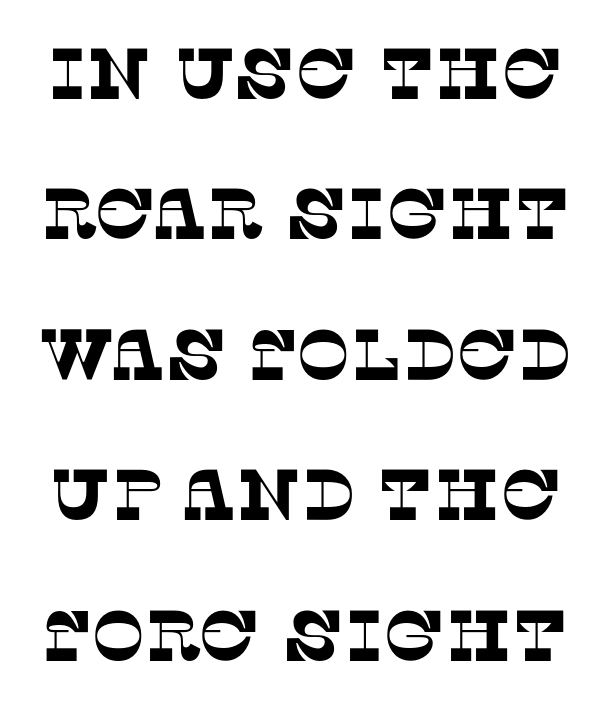
The image shows 72 px serif type; set loose line spacing (1.95x), normal letter spacing, not underlined; low stroke contrast and a large x-height.
